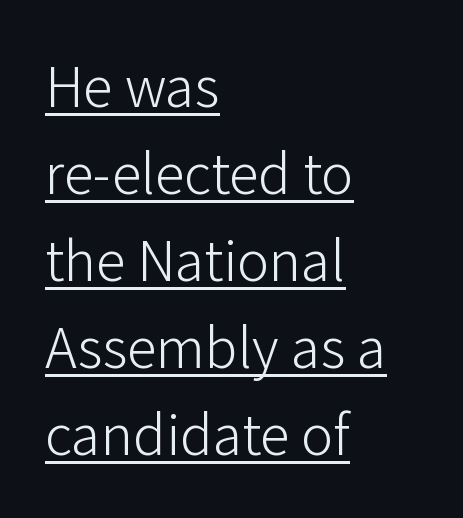
{"serif": "no", "italic": "no", "bold": "no", "weight": "light", "width": "normal", "stroke_contrast": "low", "x_height": "medium", "monospaced": "no", "underline": "yes", "align": "left", "line_spacing": "normal", "line_spacing_ratio": 1.45, "letter_spacing": "normal", "letter_spacing_em": 0.0, "glyph_px": 60}
